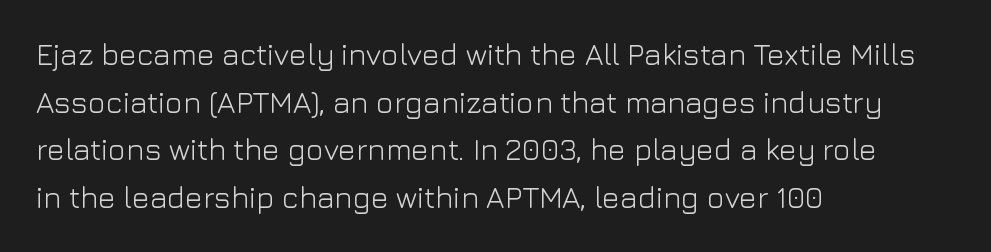
{"serif": "no", "italic": "no", "bold": "no", "weight": "light", "width": "normal", "stroke_contrast": "low", "x_height": "medium", "monospaced": "no", "underline": "no", "align": "left", "line_spacing": "normal", "line_spacing_ratio": 1.59, "letter_spacing": "normal", "letter_spacing_em": 0.0, "glyph_px": 30}
